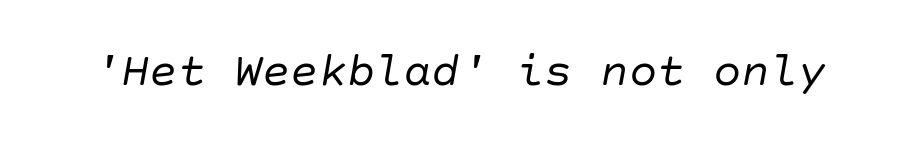
{"italic": "yes", "lean": "right", "slant_degrees": 10, "bold": "no", "weight": "regular", "width": "normal", "stroke_contrast": "low", "x_height": "large", "underline": "no", "letter_spacing": "normal", "letter_spacing_em": 0.0, "glyph_px": 47}
